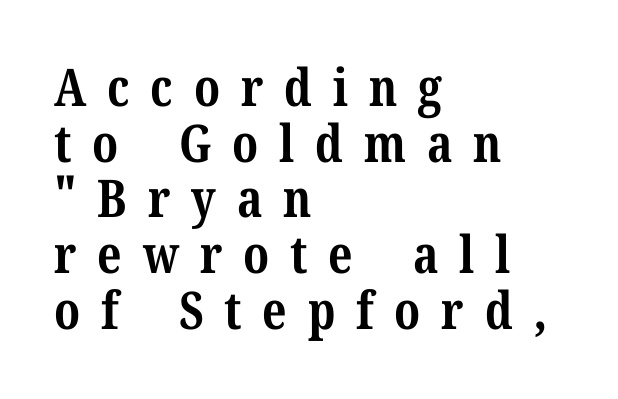
The image shows 52 px bold serif type, upright; set left-aligned, tight line spacing (1.07x), unusually wide letter spacing (+0.4 em), not underlined; medium stroke contrast and a medium x-height.
